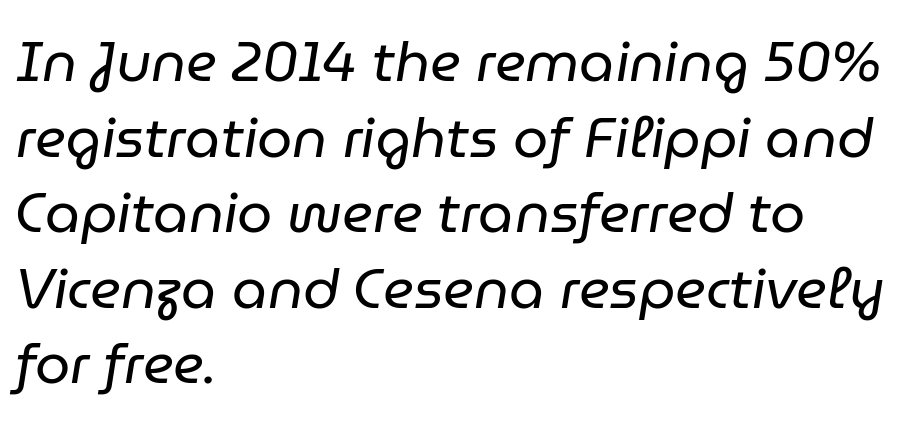
Q: Is the text bold? A: No.
Q: Is the text italic (slanted)? A: Yes, it leans right by about 9 degrees.
Q: Is the text underlined? A: No.
Q: How is the paragraph aligned? A: Left-aligned.
Q: Is the spacing between letters normal or unusually wide? A: Normal.
Q: Is the spacing between lines tight, normal or loose? A: Normal.
Q: Width (condensed, normal, or wide)? A: Normal.
Q: Stroke contrast? A: Low.
Q: x-height? A: Medium.
Q: Monospaced? A: No.
